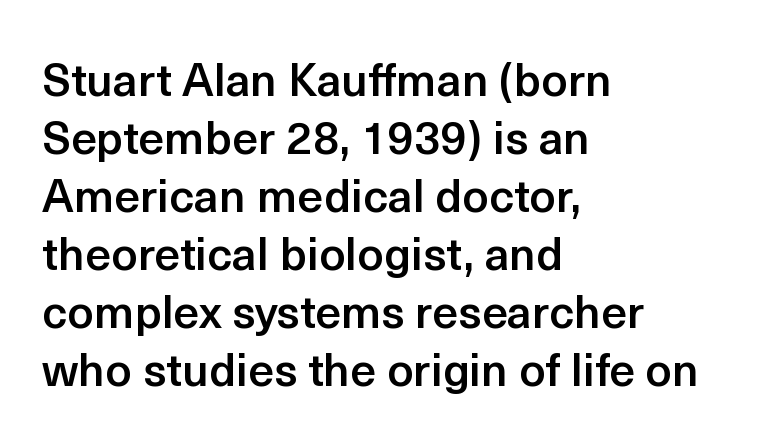
Each new line begins a customary step beneath the previous one. Beneath every word, the page is bare. Is this a fixed-width face? No — the glyphs have proportional, varying widths. Characters remain perfectly vertical along every line.
